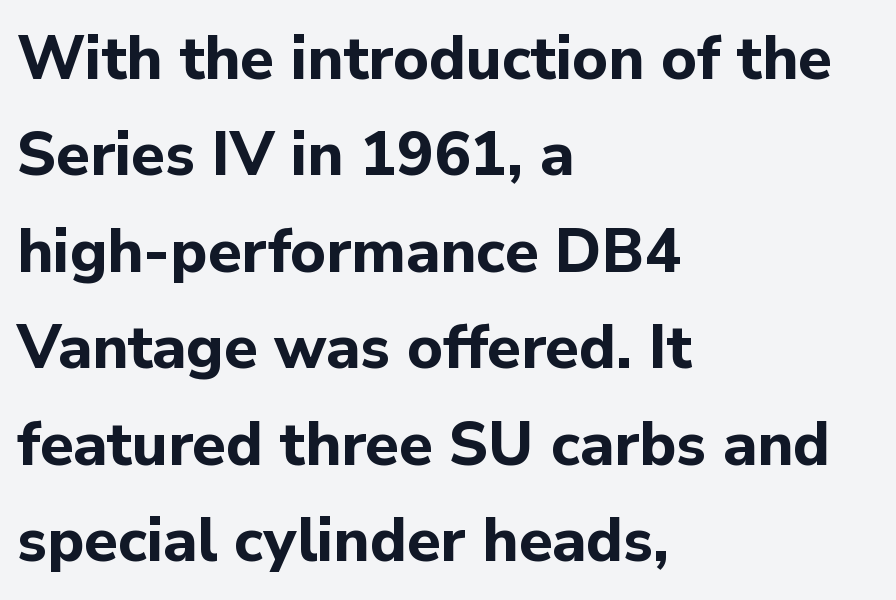
Q: Is the text bold? A: Yes.
Q: Is the text italic (slanted)? A: No, it is upright.
Q: Is the typeface a serif or a sans-serif typeface? A: Sans-serif.
Q: Is the text underlined? A: No.
Q: How is the paragraph aligned? A: Left-aligned.
Q: Is the spacing between letters normal or unusually wide? A: Normal.
Q: Is the spacing between lines tight, normal or loose? A: Normal.
Q: Width (condensed, normal, or wide)? A: Normal.
Q: Stroke contrast? A: Low.
Q: x-height? A: Medium.
Q: Monospaced? A: No.
